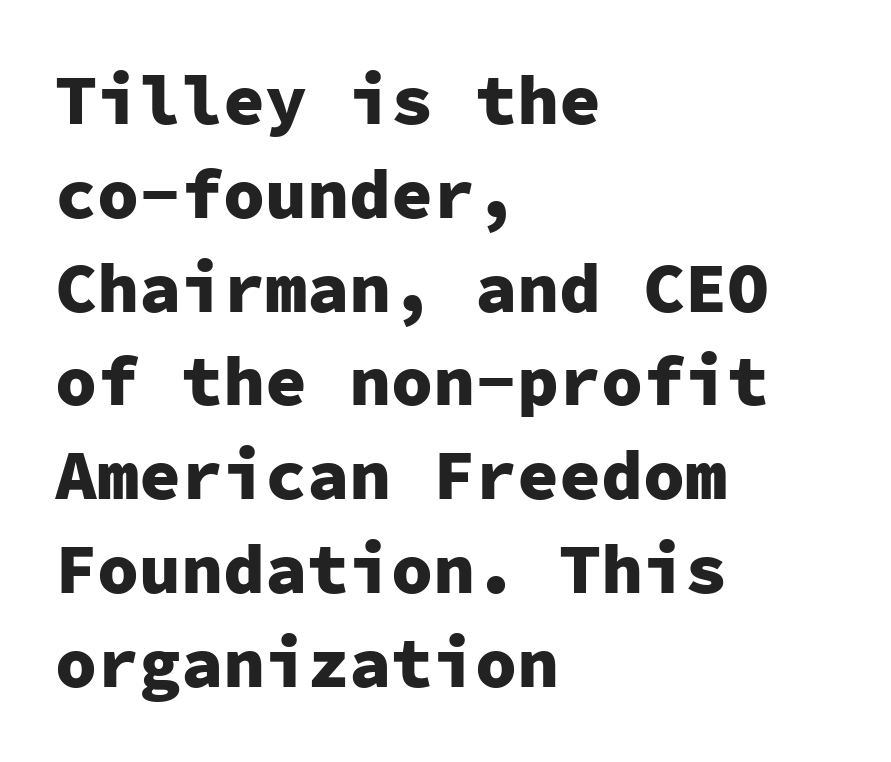
{"serif": "no", "italic": "no", "bold": "yes", "weight": "heavy", "width": "normal", "stroke_contrast": "low", "x_height": "medium", "monospaced": "yes", "underline": "no", "align": "left", "line_spacing": "normal", "line_spacing_ratio": 1.34, "letter_spacing": "normal", "letter_spacing_em": 0.0, "glyph_px": 70}
